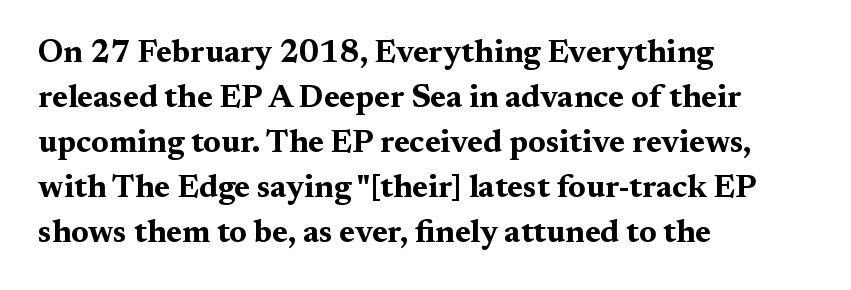
The image shows 32 px bold, wide serif type, upright; set left-aligned, normal line spacing (1.41x), normal letter spacing, not underlined; medium stroke contrast and a medium x-height.
